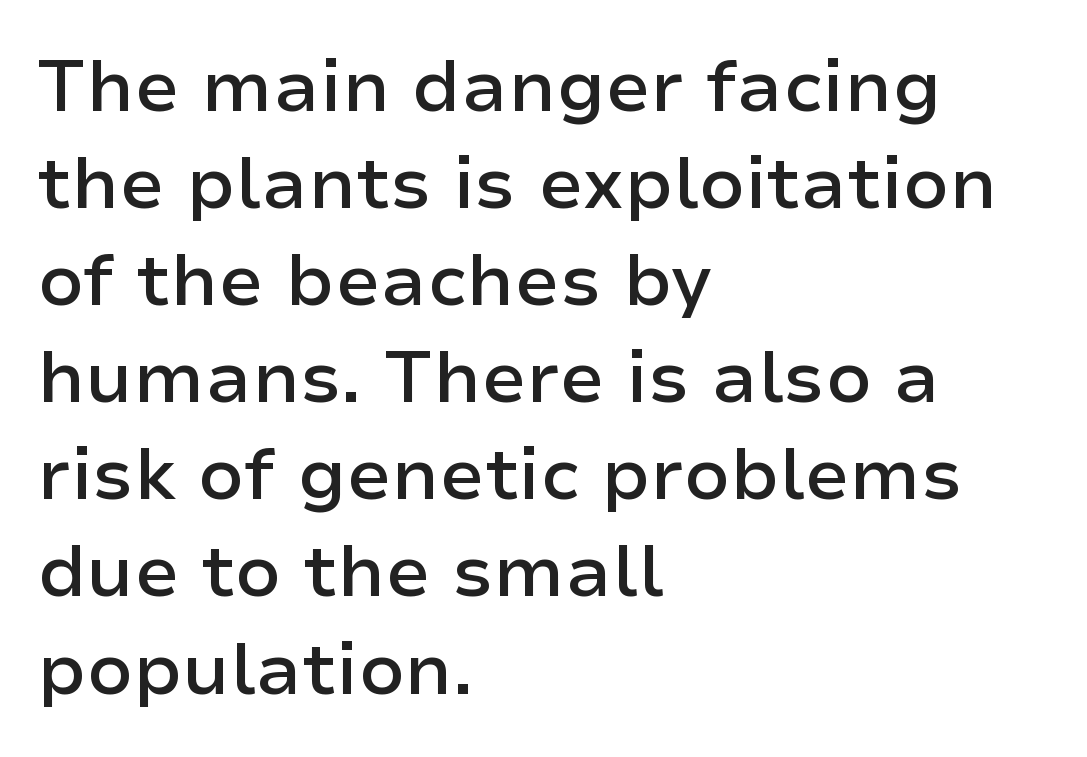
Q: Is the text bold? A: Semi-bold.
Q: Is the text italic (slanted)? A: No, it is upright.
Q: Is the typeface a serif or a sans-serif typeface? A: Sans-serif.
Q: Is the text underlined? A: No.
Q: How is the paragraph aligned? A: Left-aligned.
Q: Is the spacing between letters normal or unusually wide? A: Normal.
Q: Is the spacing between lines tight, normal or loose? A: Normal.
Q: Width (condensed, normal, or wide)? A: Normal.
Q: Stroke contrast? A: Low.
Q: x-height? A: Medium.
Q: Monospaced? A: No.
